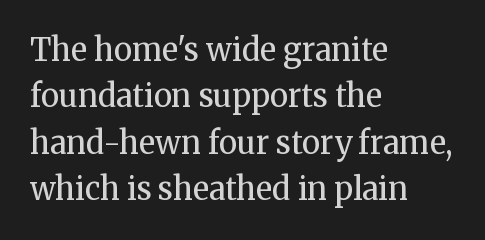
Does the lettering tilt? It doesn't — this is upright. Classification — serif. A classic flush-left, rag-right setting is used for this passage. Anything drawn beneath the words? Only blank space. The type is set solid horizontally, with unmodified tracking.
